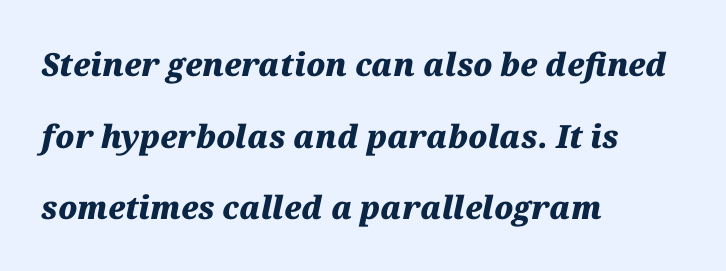
Q: Is the text bold? A: Yes.
Q: Is the text italic (slanted)? A: Yes, it leans right by about 12 degrees.
Q: Is the text underlined? A: No.
Q: How is the paragraph aligned? A: Left-aligned.
Q: Is the spacing between letters normal or unusually wide? A: Normal.
Q: Is the spacing between lines tight, normal or loose? A: Loose.
Q: Width (condensed, normal, or wide)? A: Normal.
Q: Stroke contrast? A: Medium.
Q: x-height? A: Medium.
Q: Monospaced? A: No.
